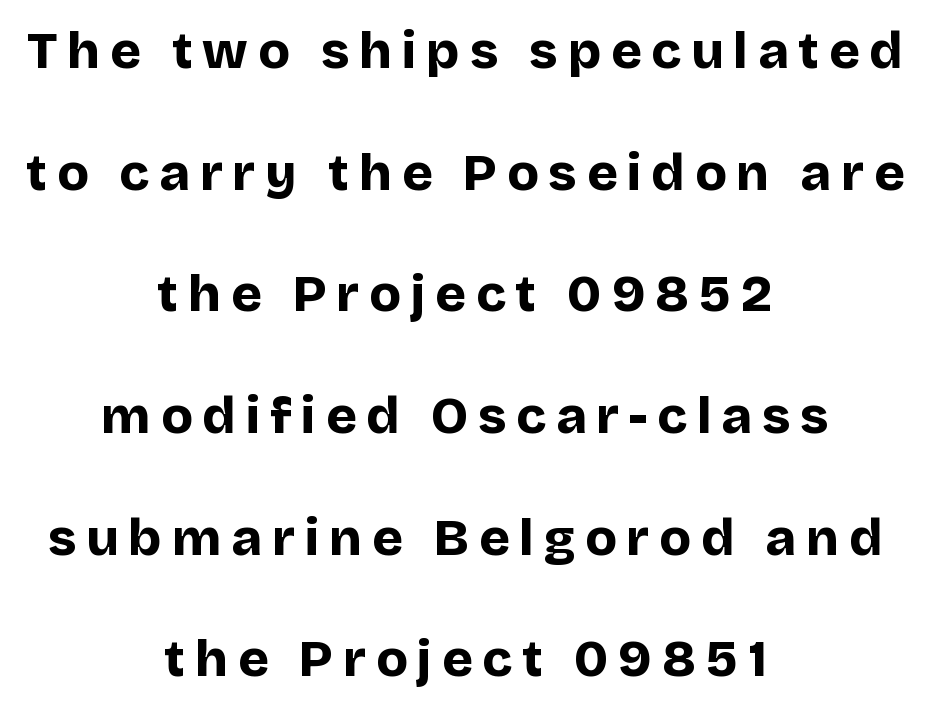
The image shows 52 px bold sans-serif type, upright; set centered, loose line spacing (2.34x), not underlined; low stroke contrast and a large x-height.
